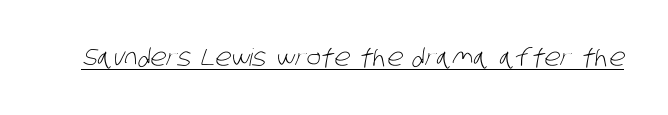
Q: Is the text bold? A: No.
Q: Is the text underlined? A: Yes.
Q: Is the spacing between letters normal or unusually wide? A: Normal.
